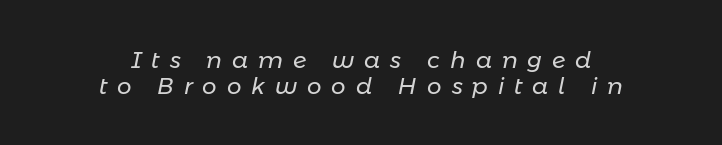
{"italic": "yes", "lean": "right", "slant_degrees": 11, "bold": "no", "underline": "no", "align": "center", "line_spacing": "tight", "line_spacing_ratio": 1.12, "letter_spacing": "wide", "letter_spacing_em": 0.43, "glyph_px": 23}
